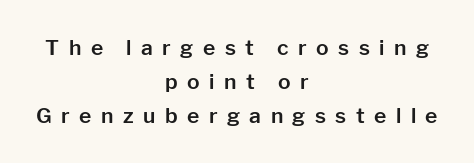
Q: Is the text italic (slanted)? A: No, it is upright.
Q: Is the text underlined? A: No.
Q: How is the paragraph aligned? A: Centered.
Q: Is the spacing between letters normal or unusually wide? A: Unusually wide.
Q: Is the spacing between lines tight, normal or loose? A: Normal.
